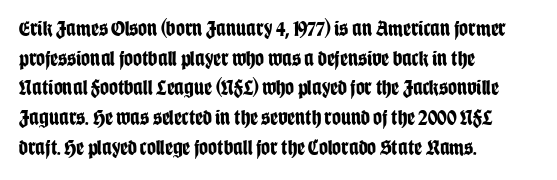
Caption: standard tracking, unaltered. Bold? Absolutely — the strokes are thick and heavy. Where is the straight margin? On the left. The line-height multiplier appears to be the usual default. Underlining? Definitely not there. Upright lettering throughout.
